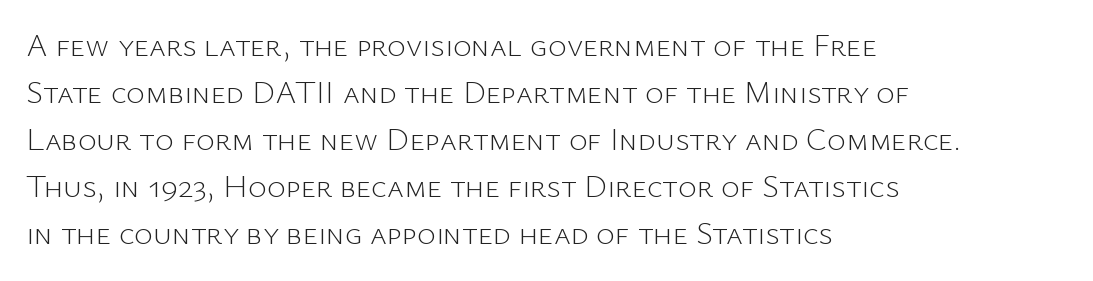
Vertical strokes here are truly vertical. Students, note that the glyphs here touch the page at normal intervals. The rendering uses natural spacing where letterforms have individual widths. Quick note: underline off. Letterform terminals end flat and unadorned throughout the passage.
